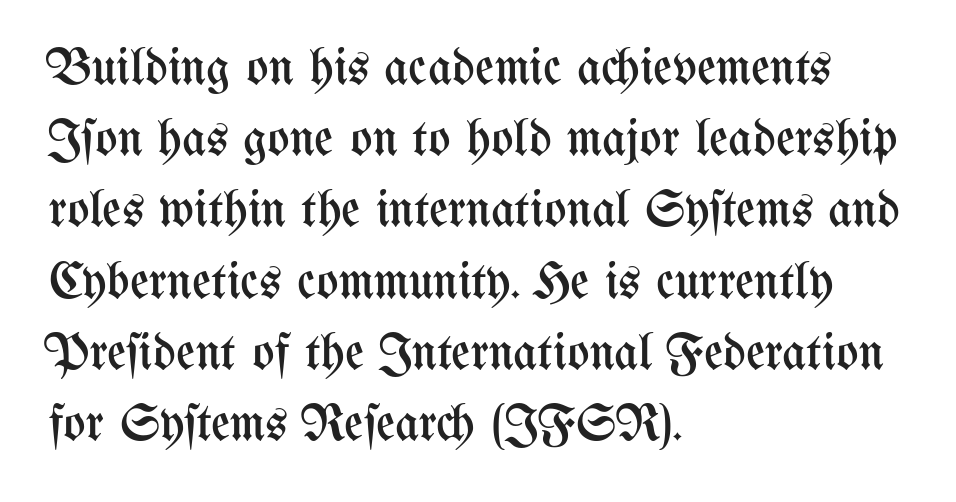
Reading down the block, your eye returns to a fixed left position each line. Beneath every word, the page is bare. If you measured baseline to baseline, you'd find a middling distance. This sample uses an upright cut, with every glyph sitting square on the baseline.
